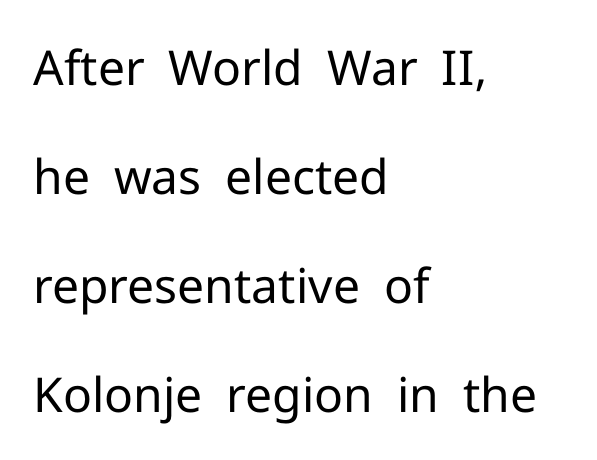
Observe the absence of serifs on each vertical stroke in this sample. What's the leading like? Stretched, with rows far apart. These lines were composed using upright roman letters. Unmarked baselines from the first word to the last. The passage shown is typed in a proportional face where columns would drift.
